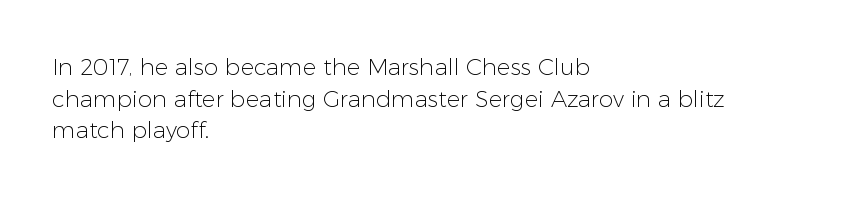
Q: Is the text bold? A: No.
Q: Is the text italic (slanted)? A: No, it is upright.
Q: Is the text underlined? A: No.
Q: How is the paragraph aligned? A: Left-aligned.
Q: Is the spacing between letters normal or unusually wide? A: Normal.
Q: Is the spacing between lines tight, normal or loose? A: Normal.
